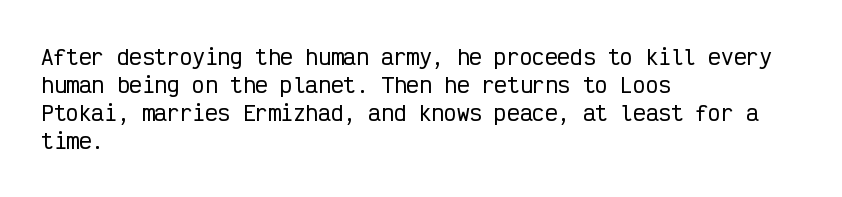
Teacher's note: observe the even left margin — that is flush-left alignment. No italicization has been applied; the sample stays upright. Clear beneath every line of the passage. Honestly, the letter spacing is just normal — you wouldn't notice it. A typesetter would call this leading conventional body-copy spacing.
